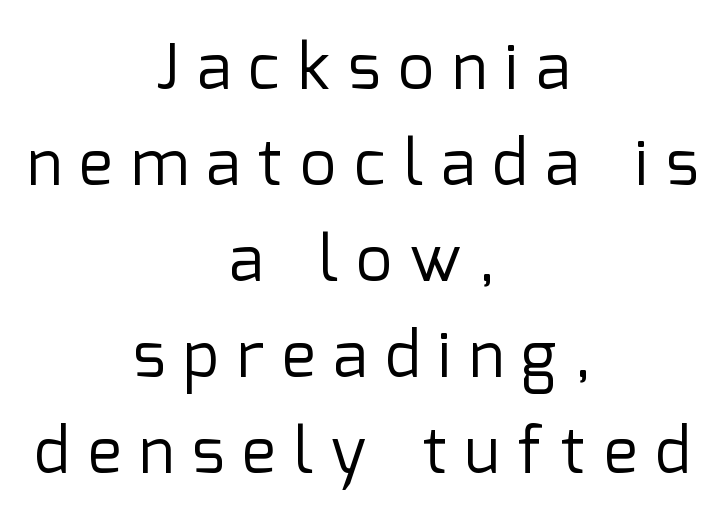
The image shows 64 px regular-weight sans-serif type, upright; set centered, normal line spacing (1.5x), unusually wide letter spacing (+0.28 em), not underlined; low stroke contrast and a medium x-height.
